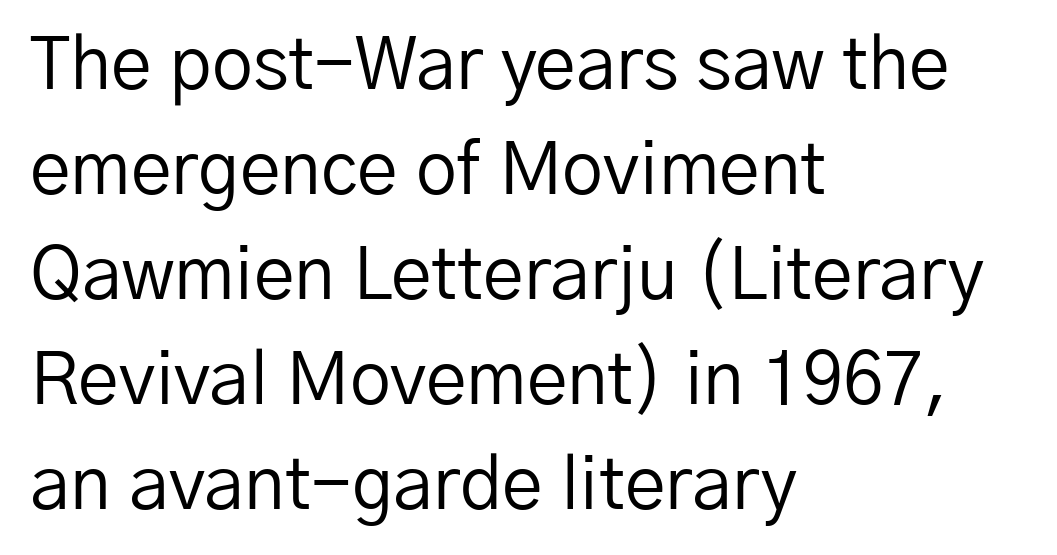
Q: Is the text bold? A: No.
Q: Is the text italic (slanted)? A: No, it is upright.
Q: Is the typeface a serif or a sans-serif typeface? A: Sans-serif.
Q: Is the text underlined? A: No.
Q: How is the paragraph aligned? A: Left-aligned.
Q: Is the spacing between letters normal or unusually wide? A: Normal.
Q: Is the spacing between lines tight, normal or loose? A: Normal.
Q: Width (condensed, normal, or wide)? A: Normal.
Q: Stroke contrast? A: Low.
Q: x-height? A: Medium.
Q: Monospaced? A: No.
